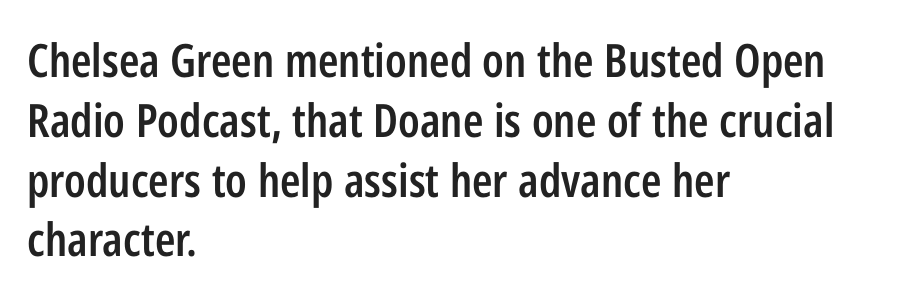
In CSS terms this would be text-align: left. The foot of each line stays bare and open. Letterform terminals end flat and unadorned throughout the passage. Strokes here are thickened, but only to semibold level. The letters stand upright; this is a roman face. Honestly, the letter spacing is just normal — you wouldn't notice it.
